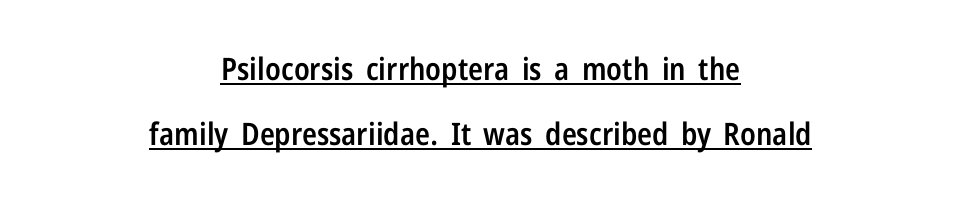
The image shows 31 px semibold, condensed sans-serif type, upright; set centered, loose line spacing (2.09x), normal letter spacing, underlined; low stroke contrast and a medium x-height.
